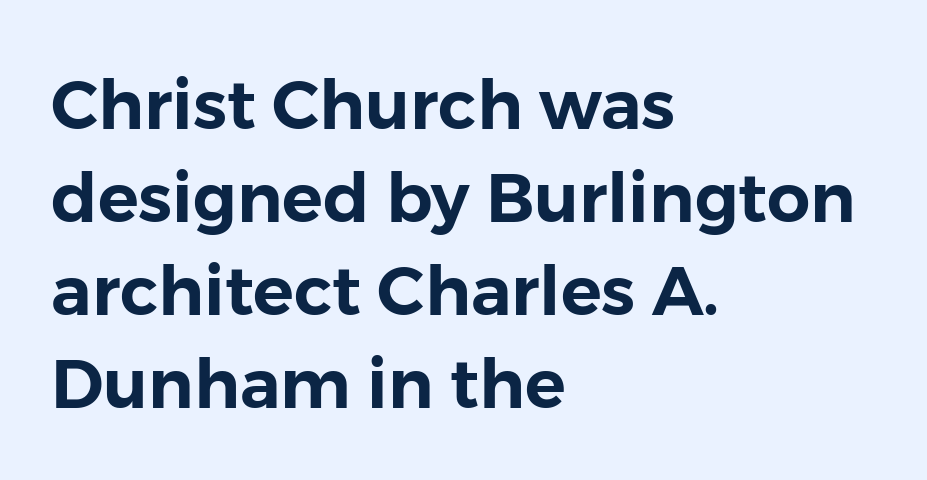
{"serif": "no", "italic": "no", "width": "normal", "stroke_contrast": "low", "x_height": "medium", "monospaced": "no", "underline": "no", "align": "left", "line_spacing": "normal", "line_spacing_ratio": 1.37, "letter_spacing": "normal", "letter_spacing_em": 0.0, "glyph_px": 68}
